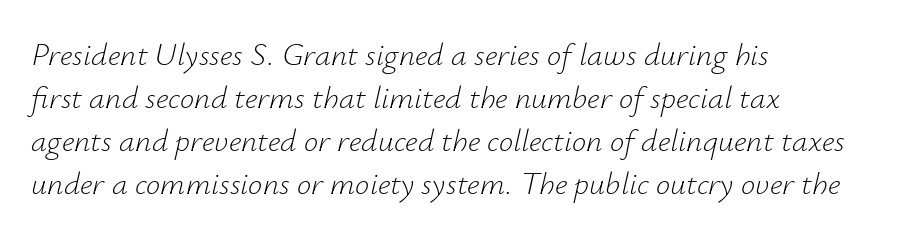
The passage shown is not underscored anywhere. Proportional: the letters do not fall into vertical columns. Between one letter and the next there's only the usual sliver of space. You can tell it's italic because the verticals aren't actually vertical. Is the block centered? No — it sits flush against the left margin.
